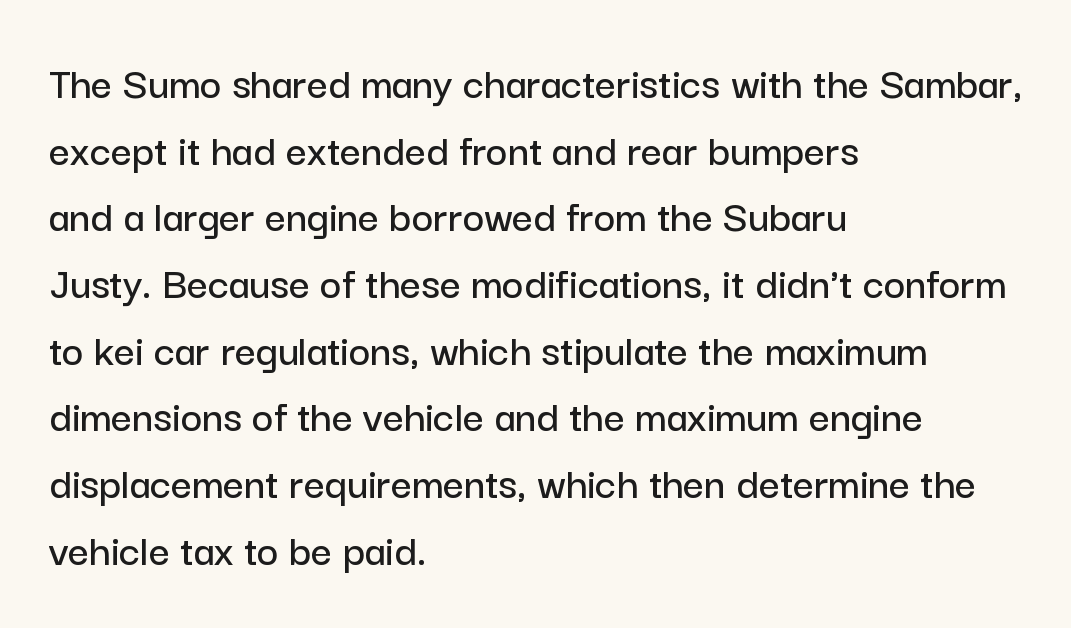
Do the letters lean? They stand straight. The rendering anchors every line to the left-hand side. Letterform terminals end flat and unadorned throughout the passage. Only glyphs here, with clear space below each row. The leading is moderate, giving the passage an even texture. The letters advance in unequal steps, a hallmark of proportional type.
